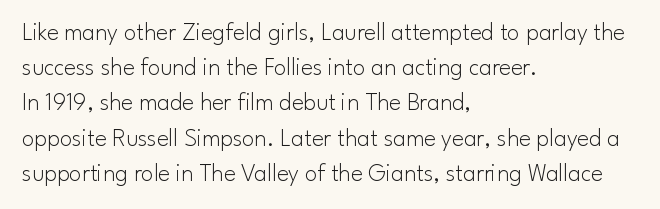
{"italic": "no", "bold": "no", "underline": "no", "align": "left", "line_spacing": "normal", "line_spacing_ratio": 1.41, "letter_spacing": "normal", "letter_spacing_em": 0.0, "glyph_px": 25}
